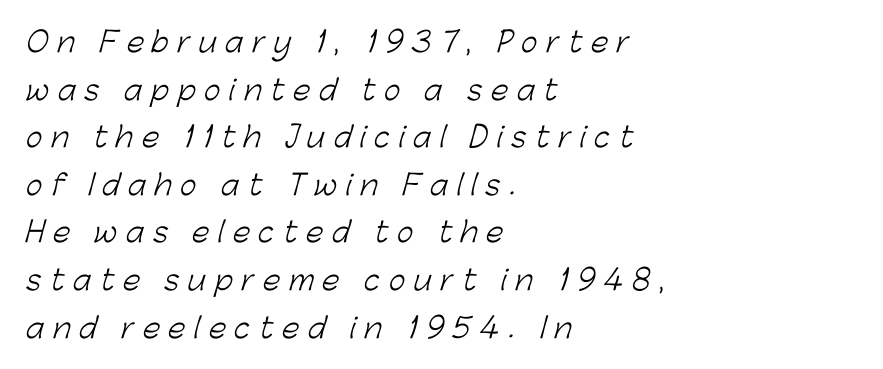
The image shows 28 px light sans-serif type; set left-aligned, normal line spacing (1.7x), unusually wide letter spacing (+0.31 em), not underlined; low stroke contrast and a medium x-height.
